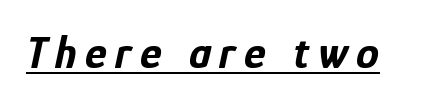
A typesetter would call this proportional, since set widths differ per character. Notice how thick the strokes are: this is what a full bold looks like. Notice how a bar underscores the lettering throughout. Slanted lettering throughout.
